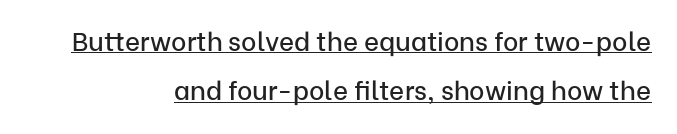
Q: Is the text italic (slanted)? A: No, it is upright.
Q: Is the text underlined? A: Yes.
Q: How is the paragraph aligned? A: Right-aligned.
Q: Is the spacing between letters normal or unusually wide? A: Normal.
Q: Is the spacing between lines tight, normal or loose? A: Loose.
